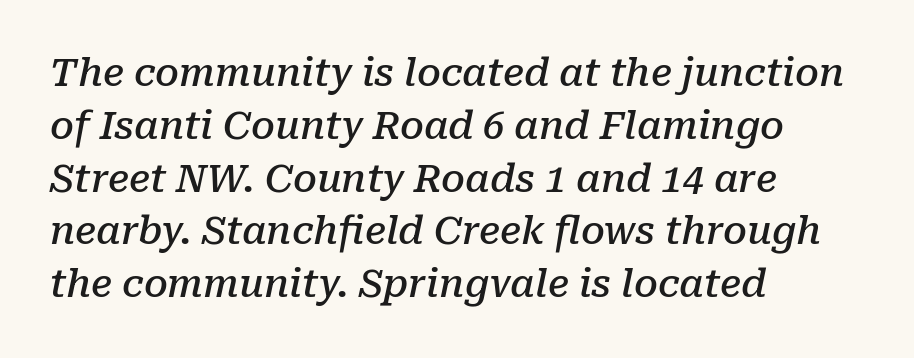
The image shows 38 px semibold serif type, italic (leaning right); set left-aligned, normal line spacing (1.39x), normal letter spacing, not underlined; low stroke contrast and a medium x-height.
